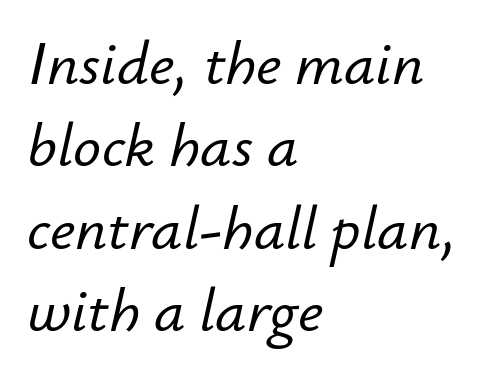
{"italic": "yes", "lean": "right", "slant_degrees": 12, "width": "normal", "stroke_contrast": "low", "x_height": "small", "monospaced": "no", "underline": "no", "align": "left", "line_spacing": "normal", "line_spacing_ratio": 1.33, "letter_spacing": "normal", "letter_spacing_em": 0.0, "glyph_px": 62}
